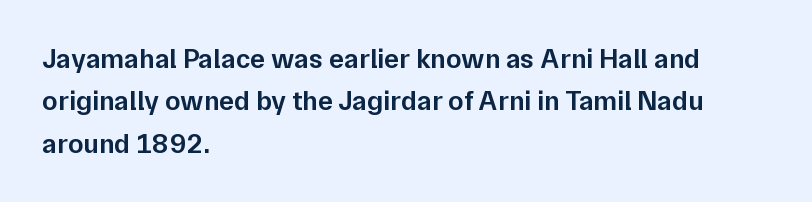
The image shows 28 px semibold sans-serif type, upright; set left-aligned, normal line spacing (1.51x), normal letter spacing, not underlined; low stroke contrast and a medium x-height.
